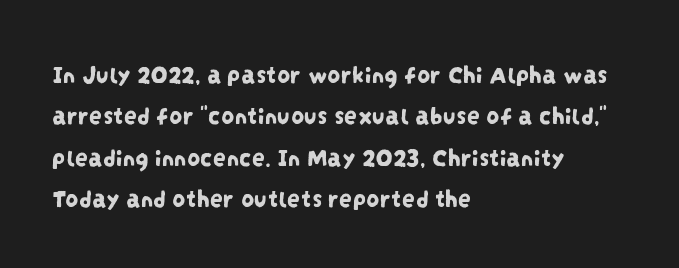
{"underline": "no", "align": "left", "line_spacing": "normal", "line_spacing_ratio": 1.59, "letter_spacing": "normal", "letter_spacing_em": 0.0, "glyph_px": 26}
